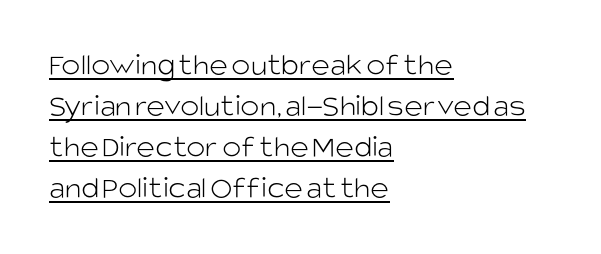
Q: Is the text bold? A: No.
Q: Is the text italic (slanted)? A: No, it is upright.
Q: Is the typeface a serif or a sans-serif typeface? A: Sans-serif.
Q: Is the text underlined? A: Yes.
Q: How is the paragraph aligned? A: Left-aligned.
Q: Is the spacing between letters normal or unusually wide? A: Normal.
Q: Is the spacing between lines tight, normal or loose? A: Normal.
Q: Width (condensed, normal, or wide)? A: Normal.
Q: Stroke contrast? A: Low.
Q: x-height? A: Large.
Q: Monospaced? A: No.
